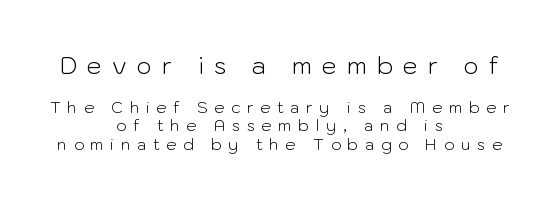
Q: Is the text bold? A: No.
Q: Is the text italic (slanted)? A: No, it is upright.
Q: Is the text underlined? A: No.
Q: How is the paragraph aligned? A: Centered.
Q: Is the spacing between letters normal or unusually wide? A: Unusually wide.
Q: Is the spacing between lines tight, normal or loose? A: Tight.
Q: Which block of text is set in a larger size, the first (top) or the second (bottom)? A: The first (top) one.
